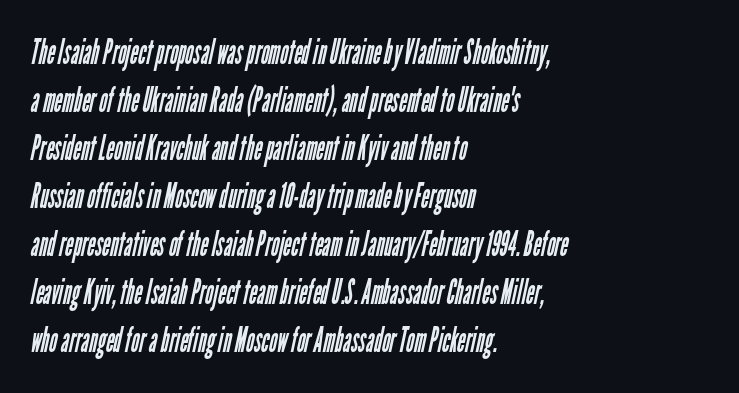
Q: Is the text bold? A: No.
Q: Is the typeface a serif or a sans-serif typeface? A: Sans-serif.
Q: Is the text underlined? A: No.
Q: How is the paragraph aligned? A: Left-aligned.
Q: Is the spacing between letters normal or unusually wide? A: Normal.
Q: Is the spacing between lines tight, normal or loose? A: Normal.
Q: Width (condensed, normal, or wide)? A: Condensed.
Q: Stroke contrast? A: Low.
Q: x-height? A: Medium.
Q: Monospaced? A: No.
